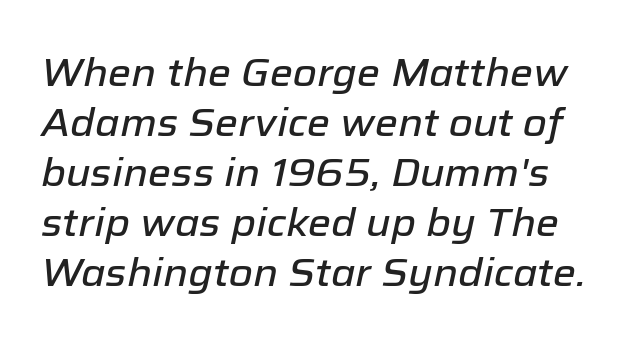
Q: Is the text italic (slanted)? A: Yes, it leans right by about 12 degrees.
Q: Is the text underlined? A: No.
Q: Is the spacing between letters normal or unusually wide? A: Normal.
Q: Is the spacing between lines tight, normal or loose? A: Normal.
Q: Width (condensed, normal, or wide)? A: Normal.
Q: Stroke contrast? A: Low.
Q: x-height? A: Medium.
Q: Monospaced? A: No.
